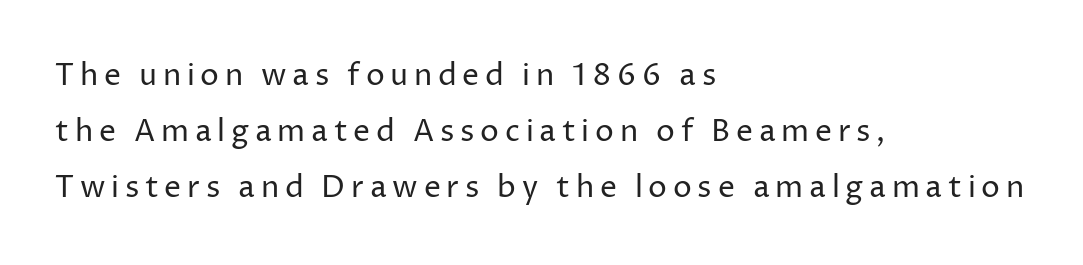
Q: Is the text bold? A: No.
Q: Is the text italic (slanted)? A: No, it is upright.
Q: Is the typeface a serif or a sans-serif typeface? A: Sans-serif.
Q: Is the text underlined? A: No.
Q: How is the paragraph aligned? A: Left-aligned.
Q: Width (condensed, normal, or wide)? A: Normal.
Q: Stroke contrast? A: Low.
Q: x-height? A: Medium.
Q: Monospaced? A: No.
